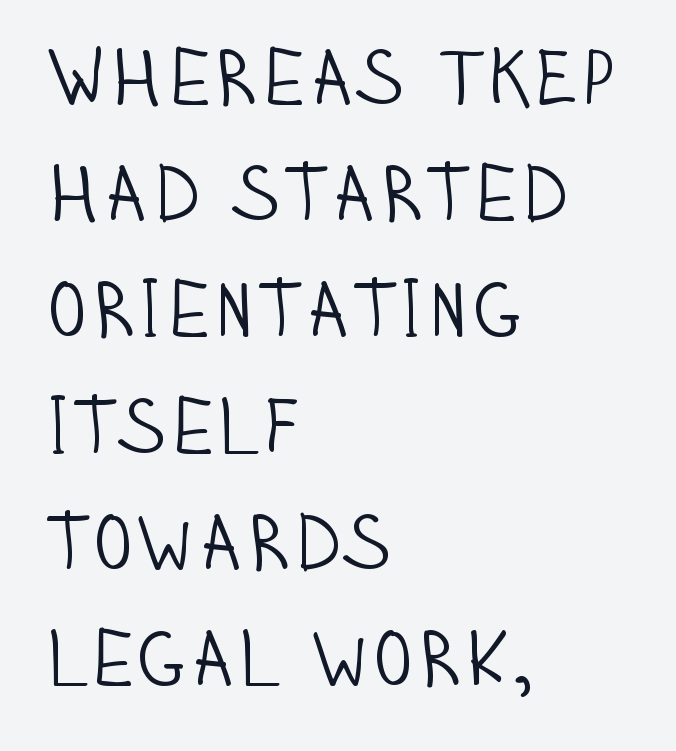
A sans-serif font was chosen for this passage. Weight: in the light-to-regular range. What's the leading like? Ordinary, nothing unusual. Each letter keeps its own natural width here, so spacing adapts to shape. This rendering uses left alignment, leaving the right contour irregular. If you drew a line through each stem, it would be perfectly vertical.
